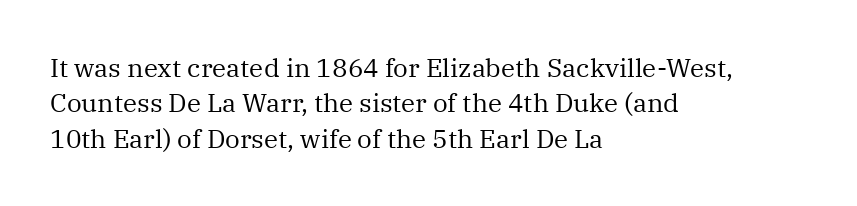
Vertically, the passage feels balanced, rows spaced as you'd expect. No italicization has been applied; the sample stays upright. A bare baseline throughout the passage. Think standard paragraph weight, or any step lighter than that.
